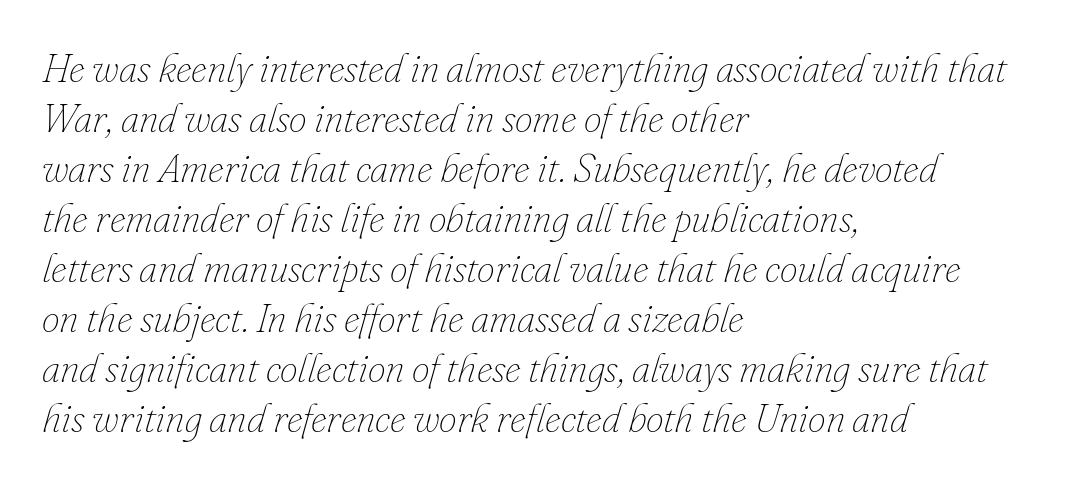
Q: Is the text bold? A: No.
Q: Is the text italic (slanted)? A: Yes, it leans right by about 16 degrees.
Q: Is the text underlined? A: No.
Q: How is the paragraph aligned? A: Left-aligned.
Q: Is the spacing between letters normal or unusually wide? A: Normal.
Q: Is the spacing between lines tight, normal or loose? A: Normal.
Q: Width (condensed, normal, or wide)? A: Normal.
Q: Stroke contrast? A: Low.
Q: x-height? A: Small.
Q: Monospaced? A: No.
